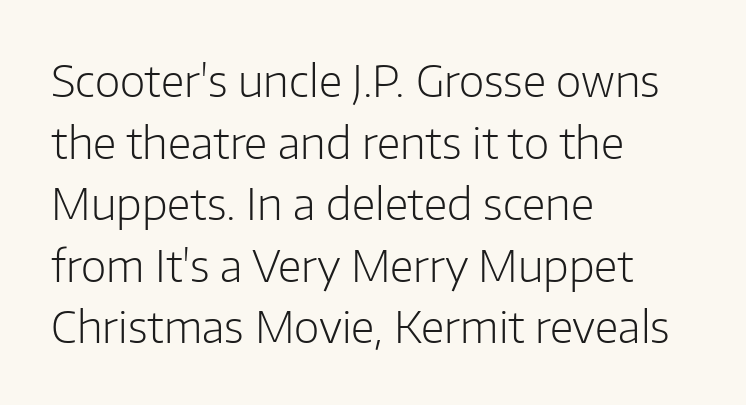
{"serif": "no", "italic": "no", "bold": "no", "weight": "light", "width": "normal", "stroke_contrast": "low", "x_height": "medium", "monospaced": "no", "underline": "no", "align": "left", "line_spacing": "normal", "line_spacing_ratio": 1.4, "letter_spacing": "normal", "letter_spacing_em": 0.0, "glyph_px": 44}
